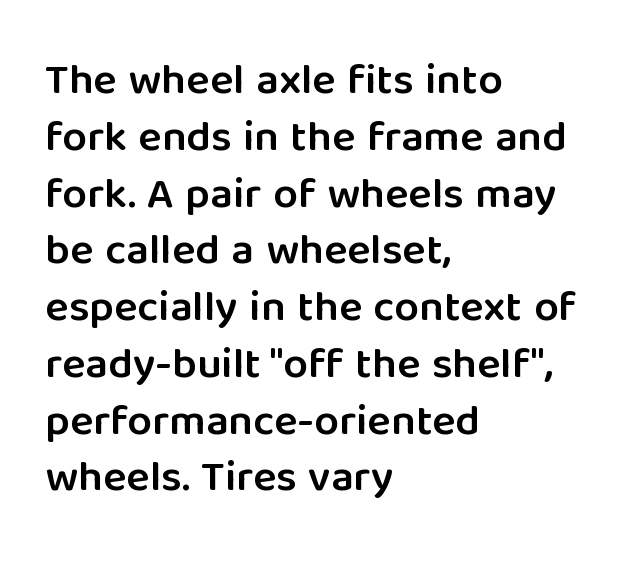
The image shows 44 px semibold sans-serif type, upright; set left-aligned, normal line spacing (1.29x), normal letter spacing, not underlined; low stroke contrast and a medium x-height.
